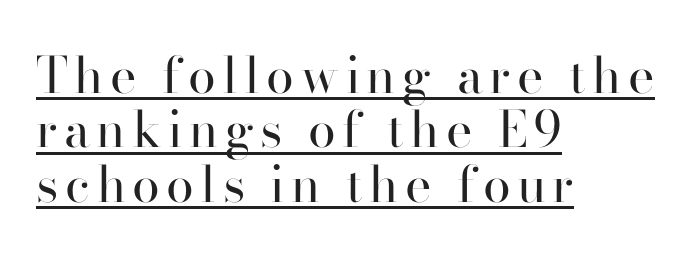
{"serif": "yes", "italic": "no", "bold": "no", "weight": "regular", "width": "normal", "stroke_contrast": "high", "x_height": "small", "monospaced": "no", "underline": "yes", "align": "left", "line_spacing": "tight", "line_spacing_ratio": 1.09, "glyph_px": 50}
